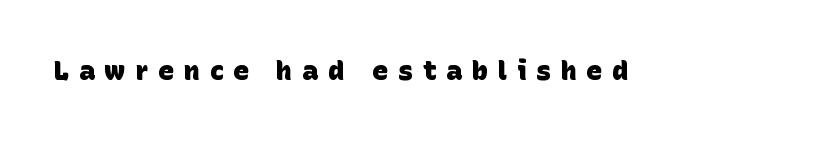
{"bold": "yes", "underline": "no", "letter_spacing": "wide", "letter_spacing_em": 0.36, "glyph_px": 27}
